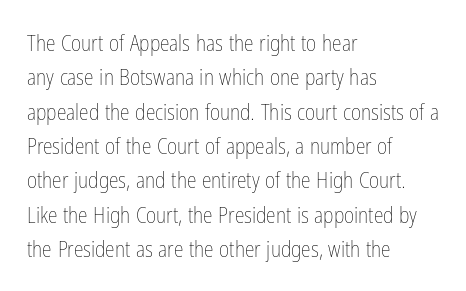
The image shows 22 px text type, upright; set left-aligned, normal line spacing (1.56x), normal letter spacing, not underlined.
